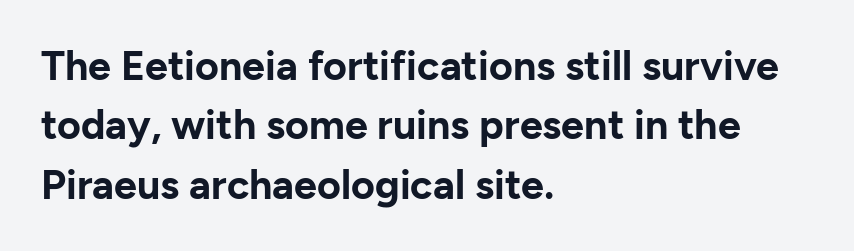
The image shows 41 px bold sans-serif type, upright; set left-aligned, normal line spacing (1.45x), normal letter spacing, not underlined; low stroke contrast and a medium x-height.
